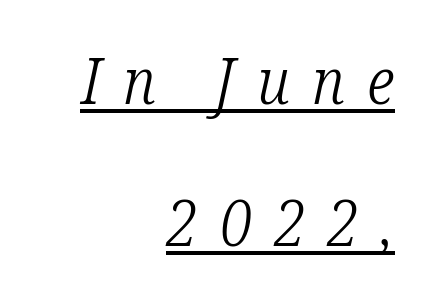
{"serif": "yes", "italic": "yes", "lean": "right", "slant_degrees": 12, "bold": "no", "weight": "light", "width": "condensed", "stroke_contrast": "low", "x_height": "medium", "monospaced": "no", "underline": "yes", "align": "right", "line_spacing": "loose", "line_spacing_ratio": 2.25, "letter_spacing": "wide", "letter_spacing_em": 0.35, "glyph_px": 63}
